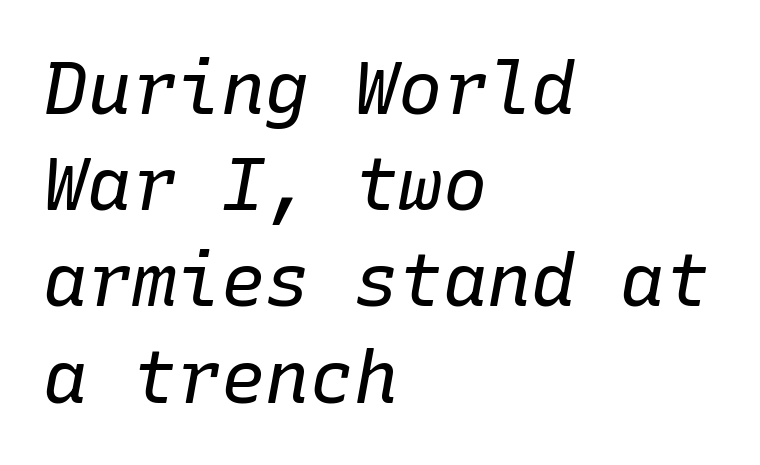
Emphasis-style slanted type is in use. Spacing between characters is what you'd get straight out of the box. Quick note: interline space is typical. Line beginnings align vertically; line endings do not.
